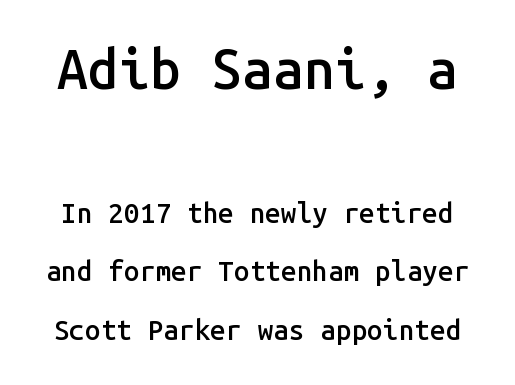
The horizontal fit of the characters is conventional and even. Leading: increased. The initial chunk of copy outweighs the following chunk in type size. The space directly below the letters is spotless. Semibold letterforms, between regular and bold.
